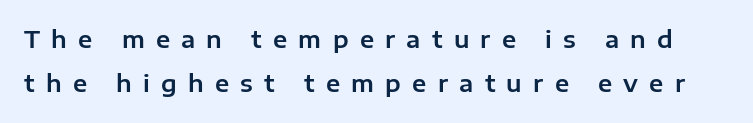
Rule under the text: the space is simply empty. The lines are spread far apart with generous leading. Loose tracking; the words dissolve into strings of separated letters. Every character sits straight up, as roman type does.
